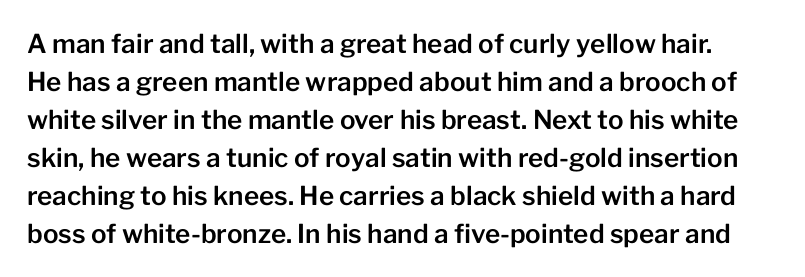
The image shows 26 px text type, upright; set normal line spacing (1.46x), normal letter spacing, not underlined.
